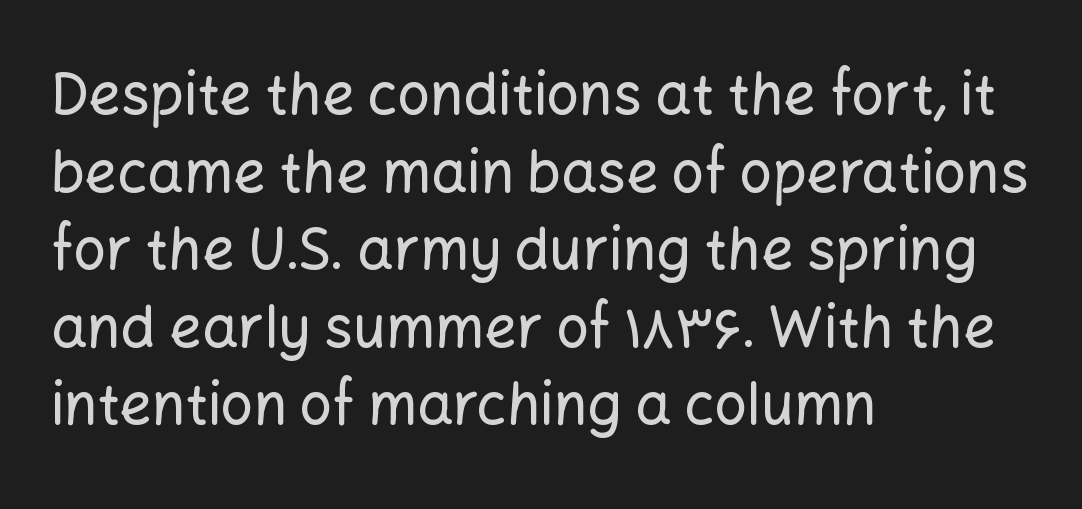
The image shows 57 px sans-serif type, upright; set left-aligned, normal line spacing (1.36x), normal letter spacing, not underlined; low stroke contrast and a medium x-height.
